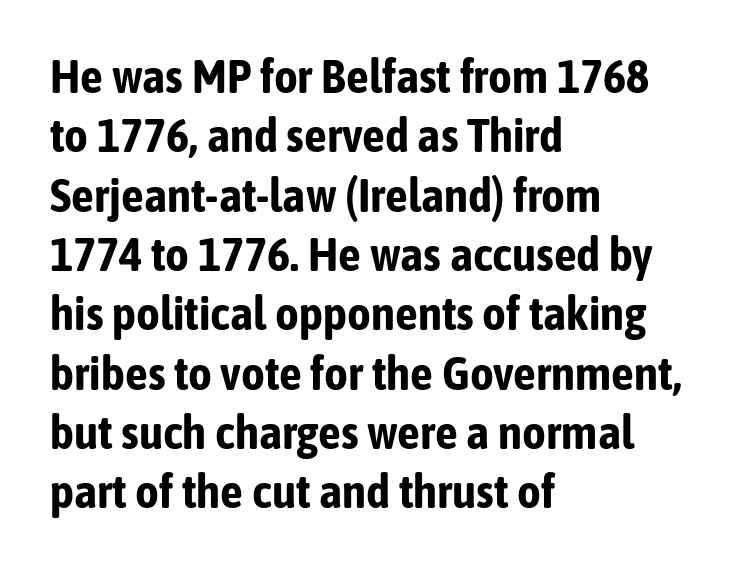
Q: Is the text bold? A: Yes.
Q: Is the text italic (slanted)? A: No, it is upright.
Q: Is the typeface a serif or a sans-serif typeface? A: Sans-serif.
Q: Is the text underlined? A: No.
Q: How is the paragraph aligned? A: Left-aligned.
Q: Is the spacing between letters normal or unusually wide? A: Normal.
Q: Is the spacing between lines tight, normal or loose? A: Normal.
Q: Width (condensed, normal, or wide)? A: Condensed.
Q: Stroke contrast? A: Low.
Q: x-height? A: Medium.
Q: Monospaced? A: No.
